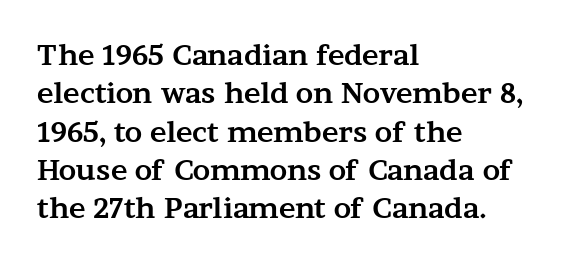
Q: Is the text bold? A: Yes.
Q: Is the text italic (slanted)? A: No, it is upright.
Q: Is the typeface a serif or a sans-serif typeface? A: Serif.
Q: Is the text underlined? A: No.
Q: How is the paragraph aligned? A: Left-aligned.
Q: Is the spacing between letters normal or unusually wide? A: Normal.
Q: Is the spacing between lines tight, normal or loose? A: Normal.
Q: Width (condensed, normal, or wide)? A: Wide.
Q: Stroke contrast? A: Medium.
Q: x-height? A: Medium.
Q: Monospaced? A: No.
